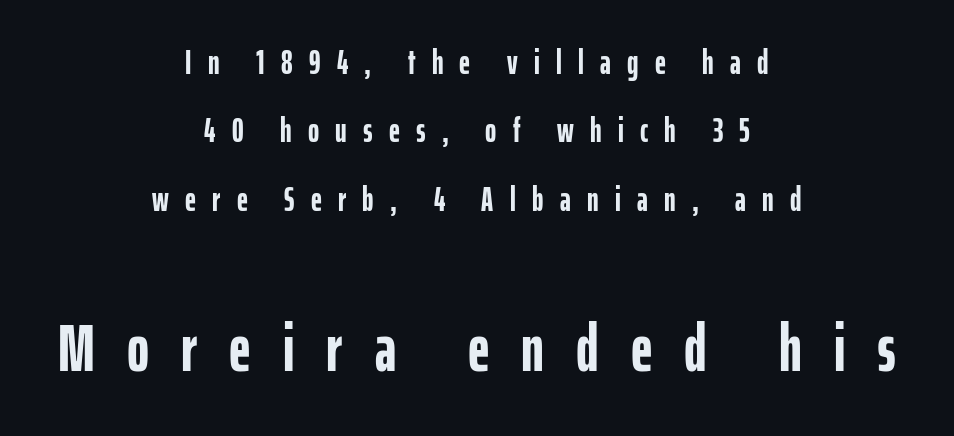
Q: Is the text bold? A: Yes.
Q: Is the text italic (slanted)? A: No, it is upright.
Q: Is the typeface a serif or a sans-serif typeface? A: Sans-serif.
Q: Is the text underlined? A: No.
Q: How is the paragraph aligned? A: Centered.
Q: Is the spacing between letters normal or unusually wide? A: Unusually wide.
Q: Is the spacing between lines tight, normal or loose? A: Loose.
Q: Which block of text is set in a larger size, the first (top) or the second (bottom)? A: The second (bottom) one.
Q: Width (condensed, normal, or wide)? A: Condensed.
Q: Stroke contrast? A: Low.
Q: x-height? A: Medium.
Q: Monospaced? A: No.
